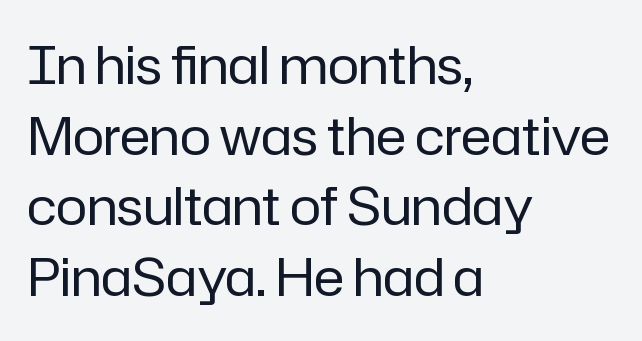
Q: Is the text bold? A: No.
Q: Is the text italic (slanted)? A: No, it is upright.
Q: Is the typeface a serif or a sans-serif typeface? A: Sans-serif.
Q: Is the text underlined? A: No.
Q: How is the paragraph aligned? A: Left-aligned.
Q: Is the spacing between letters normal or unusually wide? A: Normal.
Q: Is the spacing between lines tight, normal or loose? A: Normal.
Q: Width (condensed, normal, or wide)? A: Normal.
Q: Stroke contrast? A: Low.
Q: x-height? A: Medium.
Q: Monospaced? A: No.
